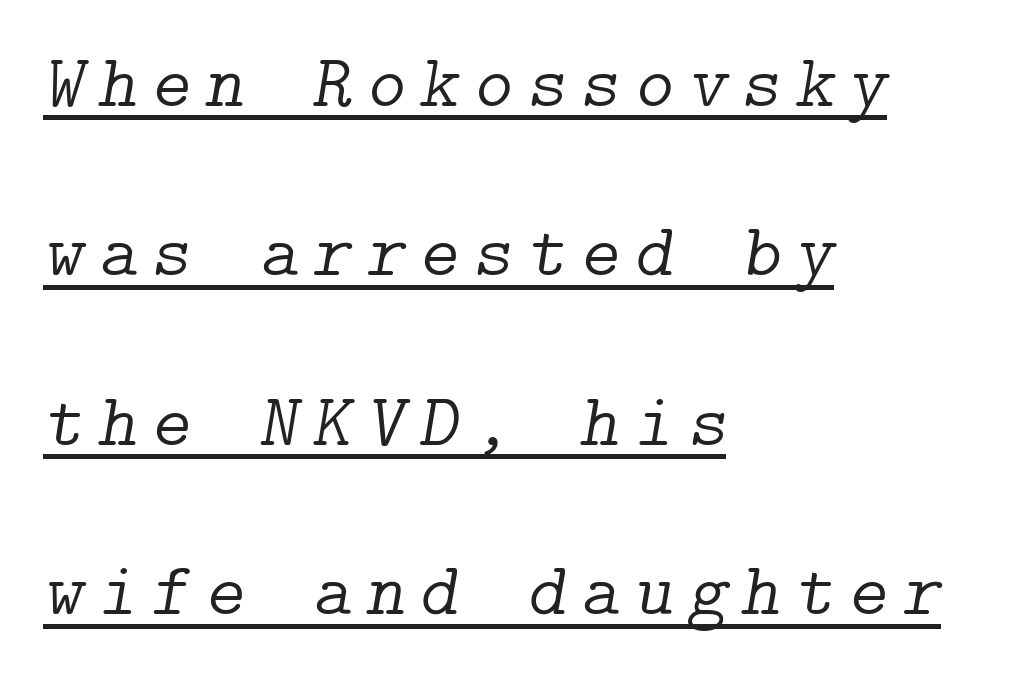
Q: Is the text bold? A: No.
Q: Is the text italic (slanted)? A: Yes, it leans right by about 9 degrees.
Q: Is the typeface a serif or a sans-serif typeface? A: Serif.
Q: Is the text underlined? A: Yes.
Q: How is the paragraph aligned? A: Left-aligned.
Q: Is the spacing between lines tight, normal or loose? A: Loose.
Q: Width (condensed, normal, or wide)? A: Normal.
Q: Stroke contrast? A: Low.
Q: x-height? A: Medium.
